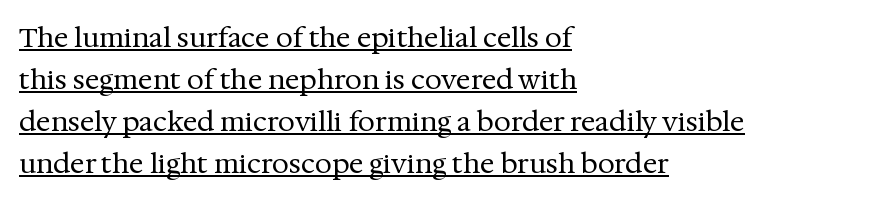
The image shows 27 px text type, upright; set left-aligned, normal line spacing (1.55x), normal letter spacing, underlined.
